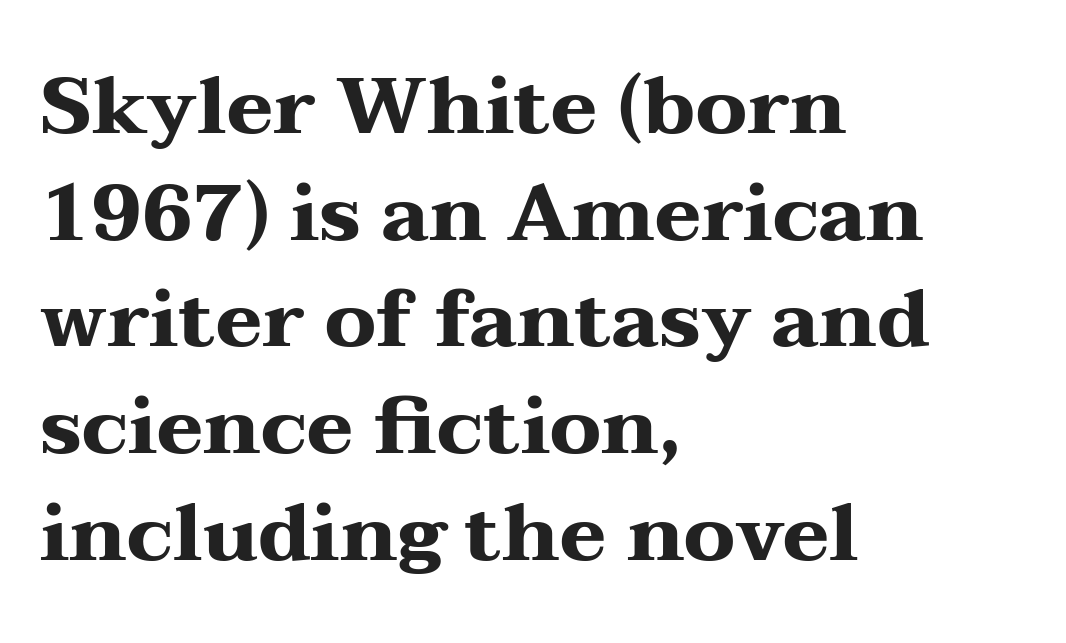
Q: Is the text bold? A: Yes.
Q: Is the text italic (slanted)? A: No, it is upright.
Q: Is the typeface a serif or a sans-serif typeface? A: Serif.
Q: Is the text underlined? A: No.
Q: How is the paragraph aligned? A: Left-aligned.
Q: Is the spacing between letters normal or unusually wide? A: Normal.
Q: Is the spacing between lines tight, normal or loose? A: Normal.
Q: Width (condensed, normal, or wide)? A: Wide.
Q: Stroke contrast? A: Medium.
Q: x-height? A: Medium.
Q: Monospaced? A: No.
